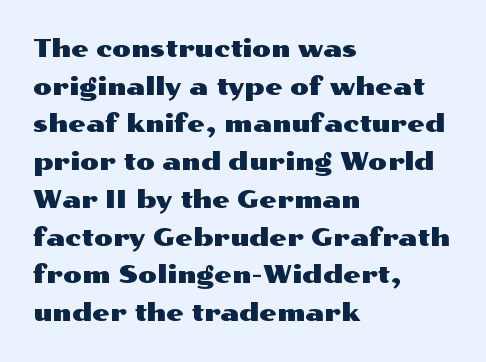
Q: Is the text italic (slanted)? A: No, it is upright.
Q: Is the text underlined? A: No.
Q: How is the paragraph aligned? A: Left-aligned.
Q: Is the spacing between letters normal or unusually wide? A: Normal.
Q: Is the spacing between lines tight, normal or loose? A: Normal.
